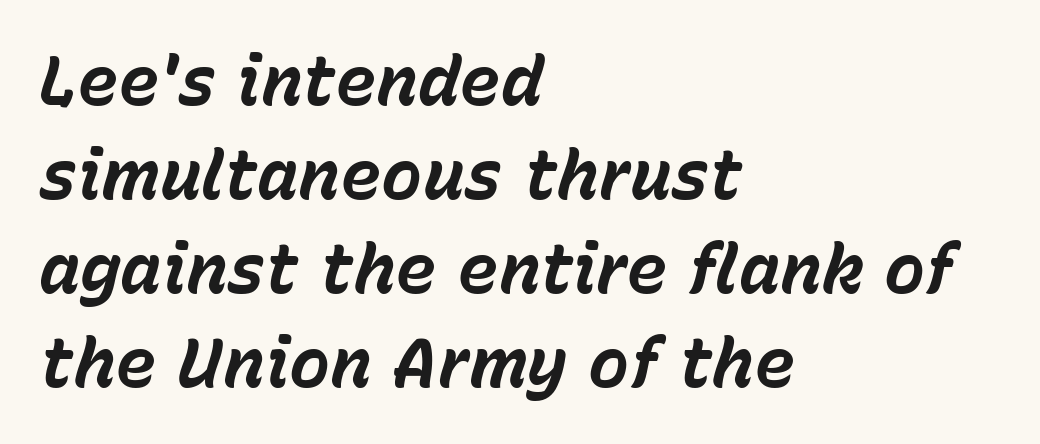
Q: Is the text bold? A: Yes.
Q: Is the text italic (slanted)? A: Yes, it leans right by about 15 degrees.
Q: Is the text underlined? A: No.
Q: How is the paragraph aligned? A: Left-aligned.
Q: Is the spacing between letters normal or unusually wide? A: Normal.
Q: Is the spacing between lines tight, normal or loose? A: Normal.
Q: Width (condensed, normal, or wide)? A: Normal.
Q: Stroke contrast? A: Low.
Q: x-height? A: Medium.
Q: Monospaced? A: No.
